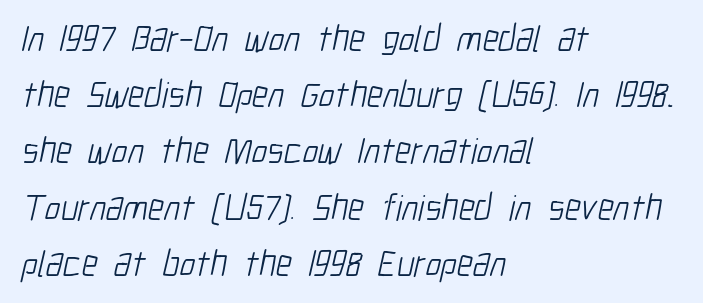
The image shows 37 px light, condensed sans-serif type; set left-aligned, normal line spacing (1.52x), normal letter spacing, not underlined; low stroke contrast and a medium x-height.
